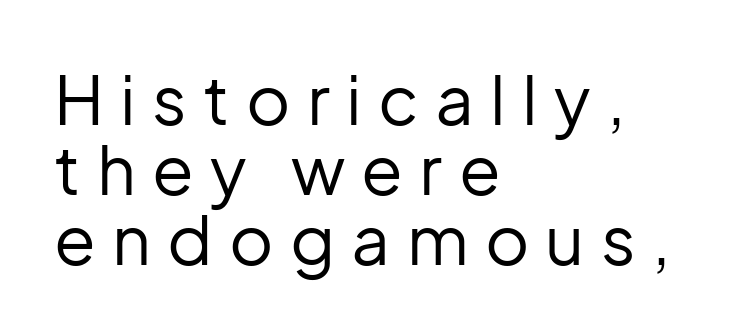
The image shows 68 px regular-weight sans-serif type, upright; set left-aligned, tight line spacing (1.03x), unusually wide letter spacing (+0.24 em), not underlined; low stroke contrast and a medium x-height.
